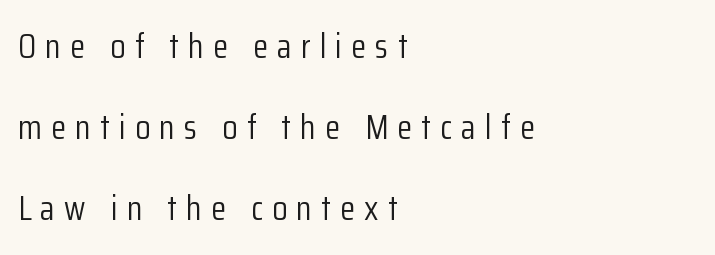
The font's upright variant was chosen for this text. Character widths vary here, with narrow letters taking less room than wide ones. The passage is arranged the way most books set body copy — flush left. Regarding leading, the lines here are spaced well apart.
